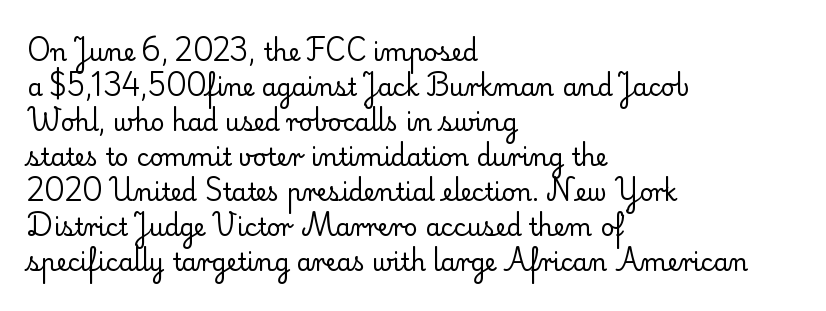
The image shows 24 px text type, upright; set left-aligned, normal line spacing (1.46x), normal letter spacing, not underlined.
